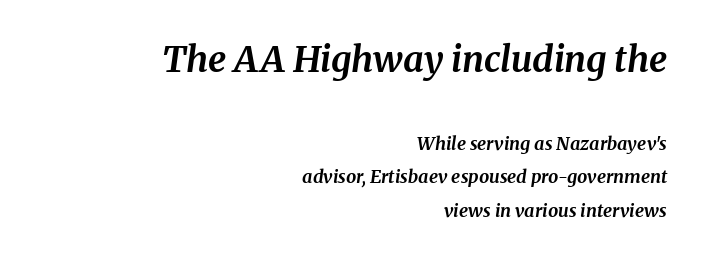
The image shows 36 px bold serif type, italic (leaning right); set right-aligned, line spacing 1.86x, normal letter spacing, not underlined; the first (top) block is 2.0x larger; medium stroke contrast and a medium x-height.
